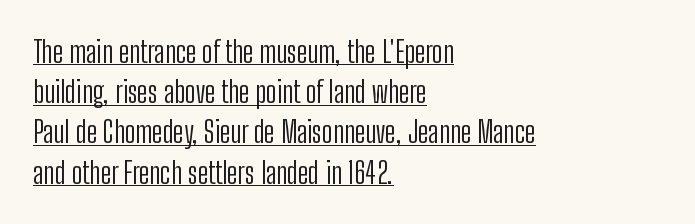
The image shows 30 px light, condensed sans-serif type, upright; set left-aligned, normal line spacing (1.34x), normal letter spacing, underlined; low stroke contrast and a medium x-height.
